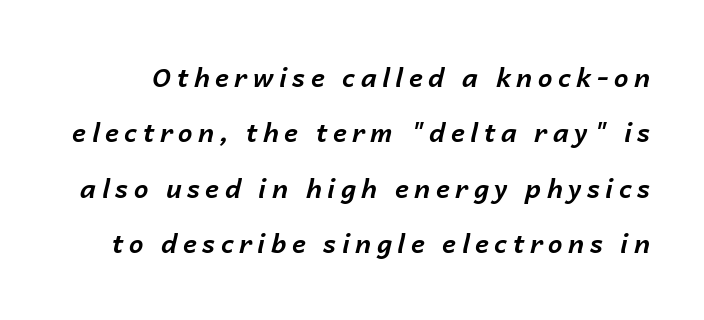
Q: Is the text bold? A: Yes.
Q: Is the text italic (slanted)? A: Yes, it leans right by about 14 degrees.
Q: Is the text underlined? A: No.
Q: Is the spacing between letters normal or unusually wide? A: Unusually wide.
Q: Is the spacing between lines tight, normal or loose? A: Loose.
